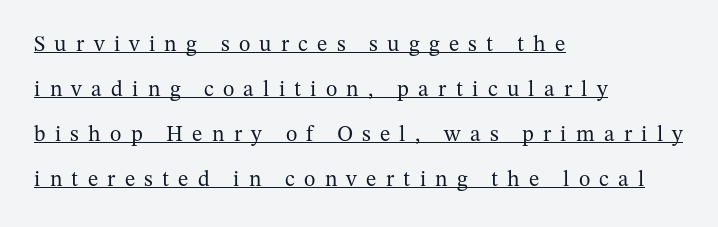
Q: Is the text bold? A: No.
Q: Is the text italic (slanted)? A: No, it is upright.
Q: Is the text underlined? A: Yes.
Q: How is the paragraph aligned? A: Left-aligned.
Q: Is the spacing between letters normal or unusually wide? A: Unusually wide.
Q: Is the spacing between lines tight, normal or loose? A: Loose.
